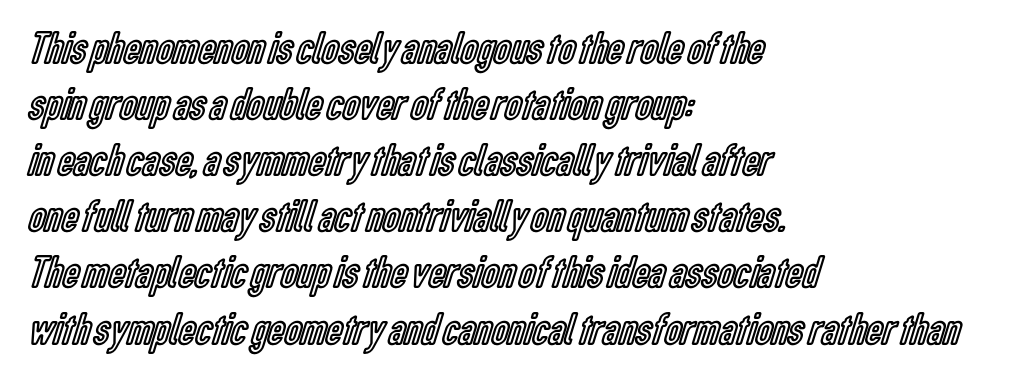
Q: Is the text italic (slanted)? A: Yes.
Q: Is the text underlined? A: No.
Q: How is the paragraph aligned? A: Left-aligned.
Q: Is the spacing between letters normal or unusually wide? A: Normal.
Q: Width (condensed, normal, or wide)? A: Condensed.
Q: x-height? A: Medium.
Q: Monospaced? A: No.
